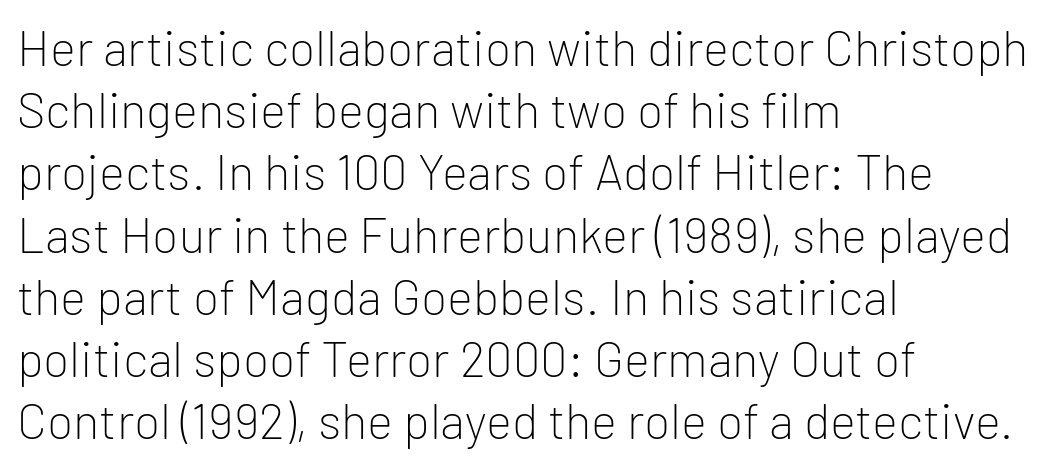
The image shows 49 px light sans-serif type, upright; set left-aligned, normal line spacing (1.27x), normal letter spacing, not underlined; low stroke contrast and a medium x-height.
